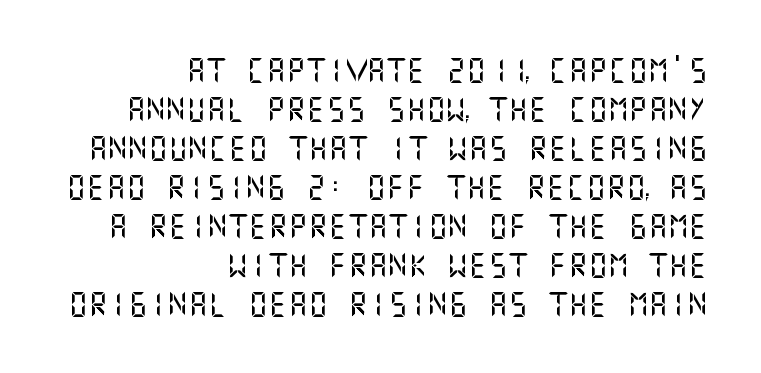
Q: Is the text italic (slanted)? A: No, it is upright.
Q: Is the text underlined? A: No.
Q: How is the paragraph aligned? A: Right-aligned.
Q: Is the spacing between letters normal or unusually wide? A: Normal.
Q: Is the spacing between lines tight, normal or loose? A: Normal.
